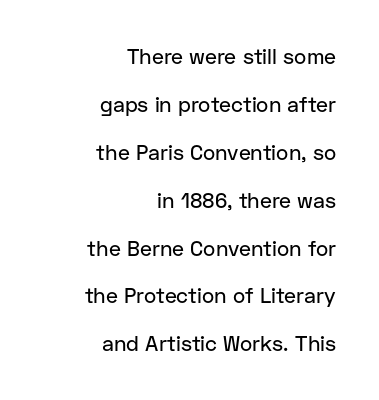
The image shows 21 px text type, upright; set right-aligned, loose line spacing (2.28x), normal letter spacing, not underlined.
